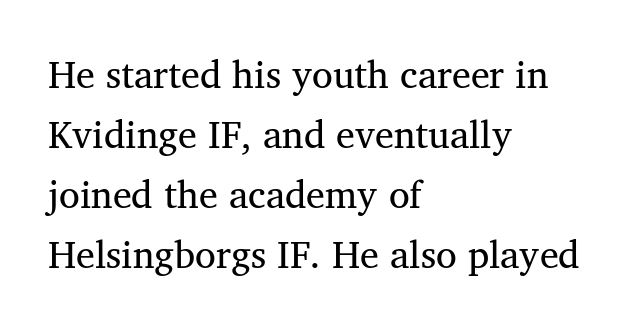
The image shows 38 px serif type; set left-aligned, normal line spacing (1.58x), normal letter spacing, not underlined; medium stroke contrast and a medium x-height.
